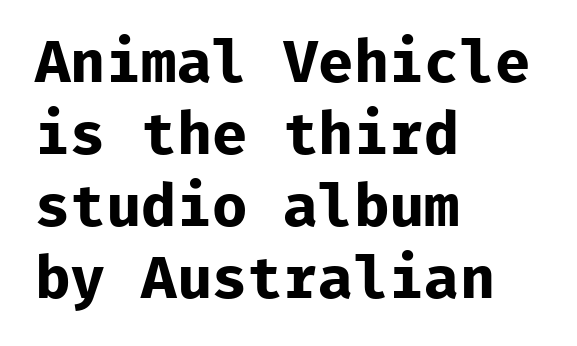
The image shows 59 px bold sans-serif type, upright, monospaced; set left-aligned, line spacing 1.22x, normal letter spacing, not underlined; low stroke contrast and a medium x-height.
